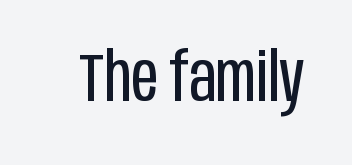
Q: Is the text bold? A: No.
Q: Is the text italic (slanted)? A: No, it is upright.
Q: Is the typeface a serif or a sans-serif typeface? A: Sans-serif.
Q: Is the text underlined? A: No.
Q: Is the spacing between letters normal or unusually wide? A: Normal.
Q: Width (condensed, normal, or wide)? A: Condensed.
Q: Stroke contrast? A: Low.
Q: x-height? A: Large.
Q: Monospaced? A: No.
